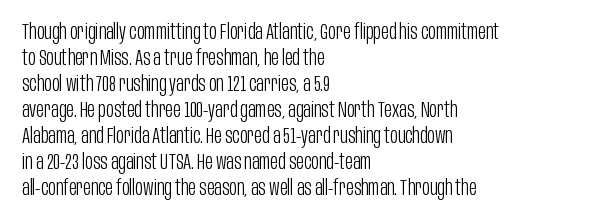
{"italic": "no", "bold": "no", "underline": "no", "align": "left", "line_spacing_ratio": 1.24, "letter_spacing": "normal", "letter_spacing_em": 0.0, "glyph_px": 21}
